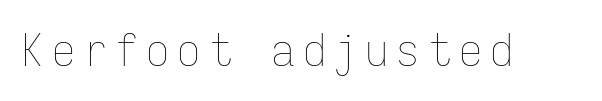
The image shows 46 px thin, condensed type, upright, monospaced; set not underlined; low stroke contrast and a medium x-height.
